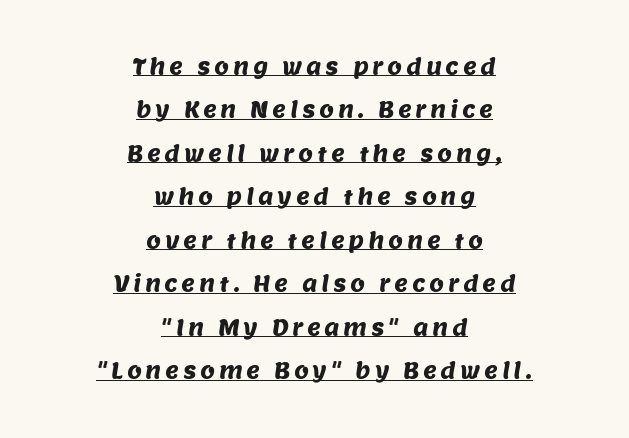
The image shows 21 px text type; set centered, loose line spacing (2.07x), underlined.
